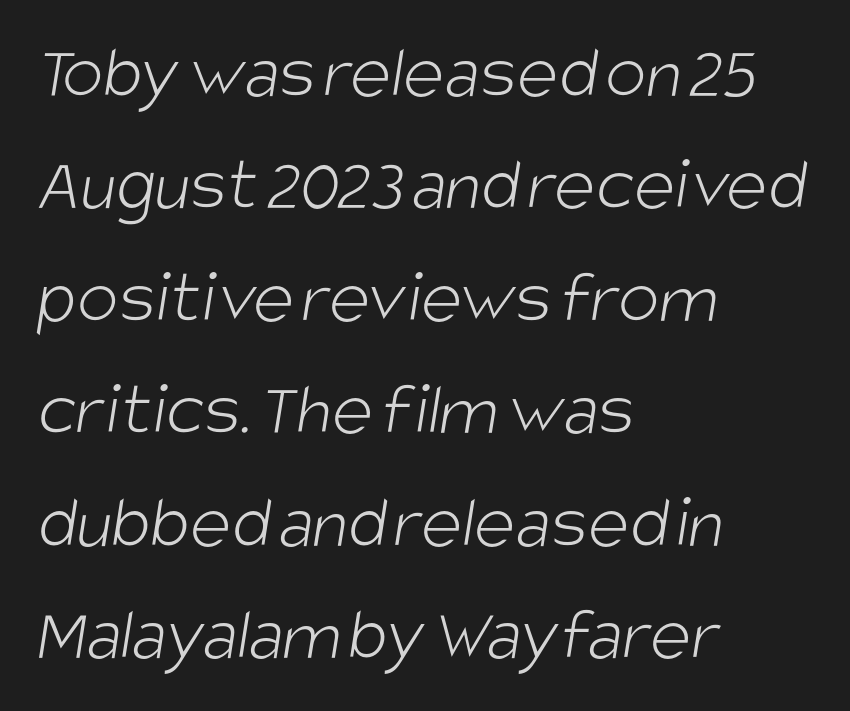
The image shows 77 px light, condensed sans-serif type; set left-aligned, normal line spacing (1.46x), normal letter spacing, not underlined; low stroke contrast and a large x-height.
